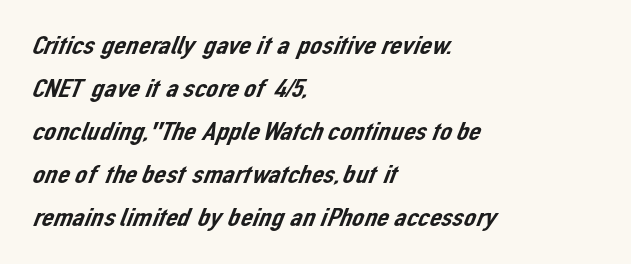
Q: Is the text underlined? A: No.
Q: How is the paragraph aligned? A: Left-aligned.
Q: Is the spacing between letters normal or unusually wide? A: Normal.
Q: Is the spacing between lines tight, normal or loose? A: Normal.
